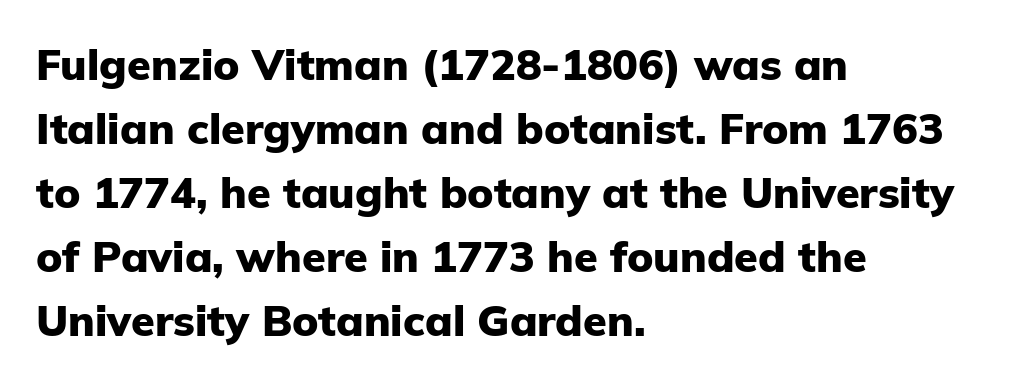
Q: Is the text bold? A: Yes.
Q: Is the text italic (slanted)? A: No, it is upright.
Q: Is the typeface a serif or a sans-serif typeface? A: Sans-serif.
Q: Is the text underlined? A: No.
Q: How is the paragraph aligned? A: Left-aligned.
Q: Is the spacing between letters normal or unusually wide? A: Normal.
Q: Is the spacing between lines tight, normal or loose? A: Normal.
Q: Width (condensed, normal, or wide)? A: Normal.
Q: Stroke contrast? A: Low.
Q: x-height? A: Medium.
Q: Monospaced? A: No.
